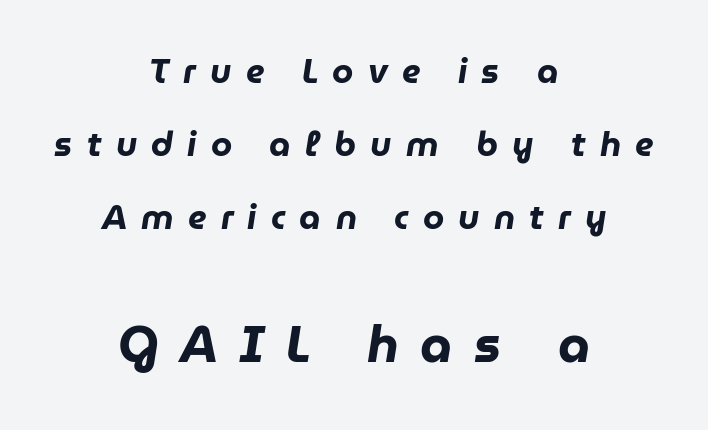
The image shows 51 px heavy type, italic (leaning right); set centered, loose line spacing (2.14x), unusually wide letter spacing (+0.42 em), not underlined; the second (bottom) block is 1.5x larger; low stroke contrast and a medium x-height.
